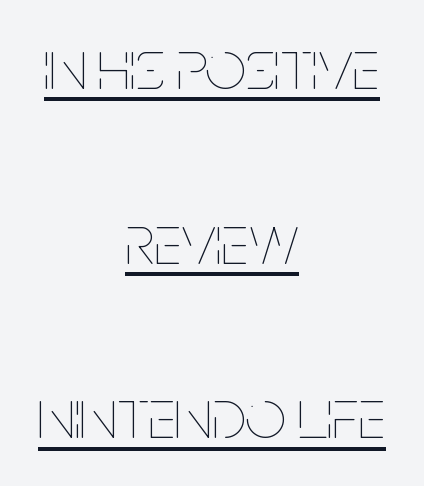
The image shows 71 px thin, condensed type, upright; set centered, loose line spacing (2.46x), normal letter spacing, underlined; low stroke contrast and a large x-height.
